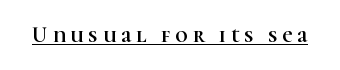
Q: Is the text italic (slanted)? A: No, it is upright.
Q: Is the text underlined? A: Yes.
Q: Is the spacing between letters normal or unusually wide? A: Unusually wide.
